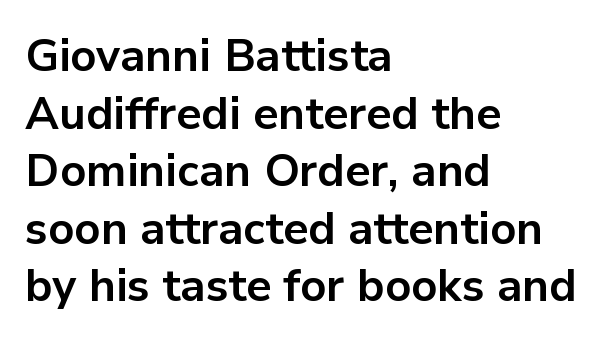
Q: Is the text bold? A: Yes.
Q: Is the text italic (slanted)? A: No, it is upright.
Q: Is the typeface a serif or a sans-serif typeface? A: Sans-serif.
Q: Is the text underlined? A: No.
Q: How is the paragraph aligned? A: Left-aligned.
Q: Is the spacing between letters normal or unusually wide? A: Normal.
Q: Is the spacing between lines tight, normal or loose? A: Normal.
Q: Width (condensed, normal, or wide)? A: Normal.
Q: Stroke contrast? A: Low.
Q: x-height? A: Medium.
Q: Monospaced? A: No.
